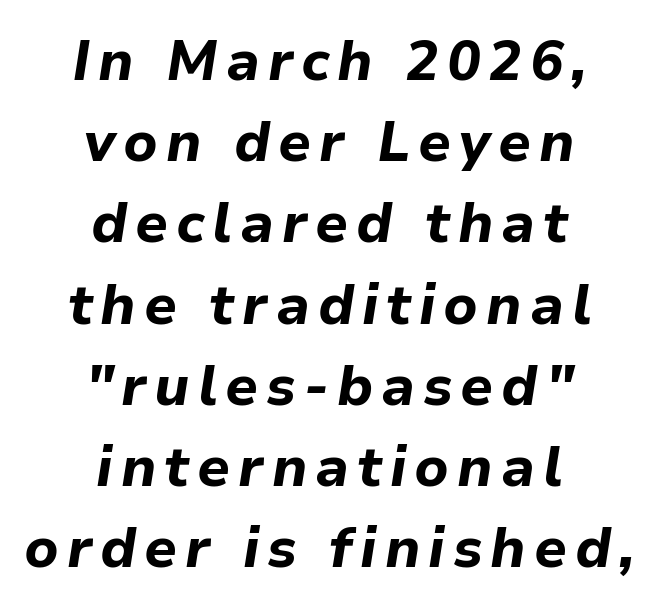
Looking at the ascenders, they clearly lean. The letters advance in unequal steps, a hallmark of proportional type. A bare baseline throughout the passage. Notice how descenders clear the ascenders below comfortably — that's standard leading. Compared with a flush-left layout, this one balances lines on the center instead.
